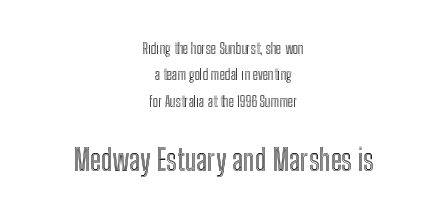
{"italic": "no", "width": "condensed", "x_height": "medium", "monospaced": "no", "underline": "no", "align": "center", "line_spacing_ratio": 1.88, "letter_spacing": "normal", "letter_spacing_em": 0.0, "larger_block": "second", "size_ratio": 2.07, "glyph_px": 29}
